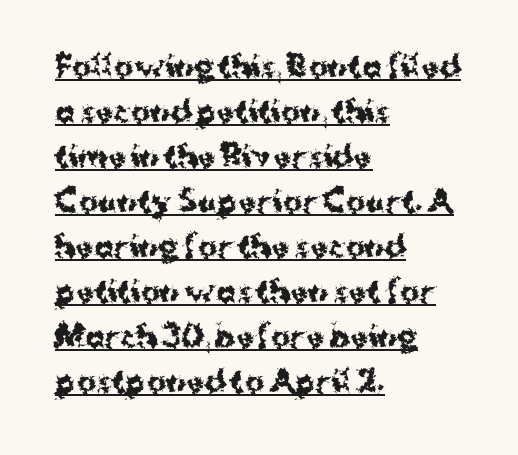
The image shows 29 px bold sans-serif type, upright; set left-aligned, normal line spacing (1.55x), normal letter spacing, underlined; medium stroke contrast and a medium x-height.
